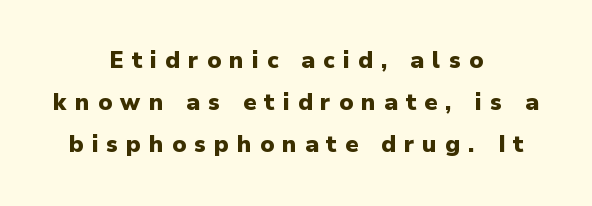
The paragraph has two soft edges and a firm central axis. Any mark beneath the type? The region is blank. The gaps between neighbouring characters are conspicuously large. Italic? Not at all — the glyphs are vertical.
